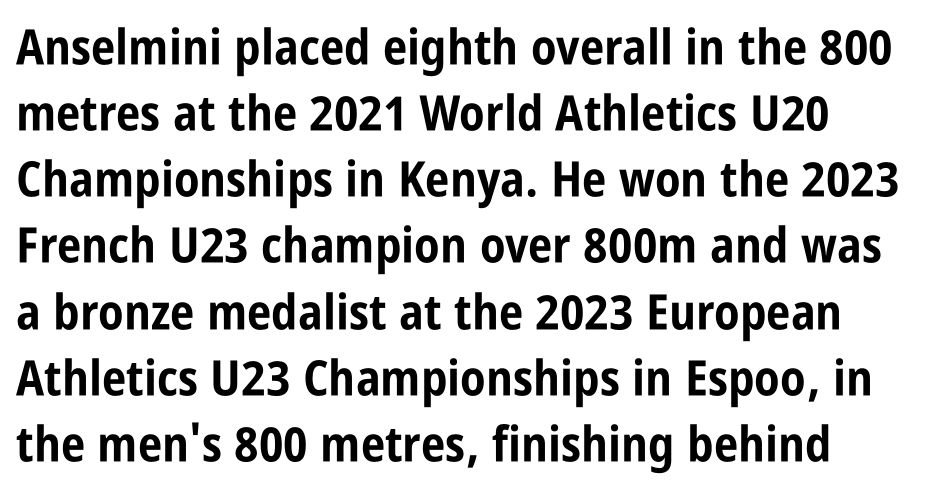
Q: Is the text bold? A: Yes.
Q: Is the text italic (slanted)? A: No, it is upright.
Q: Is the typeface a serif or a sans-serif typeface? A: Sans-serif.
Q: Is the text underlined? A: No.
Q: Is the spacing between letters normal or unusually wide? A: Normal.
Q: Is the spacing between lines tight, normal or loose? A: Normal.
Q: Width (condensed, normal, or wide)? A: Condensed.
Q: Stroke contrast? A: Low.
Q: x-height? A: Large.
Q: Monospaced? A: No.
